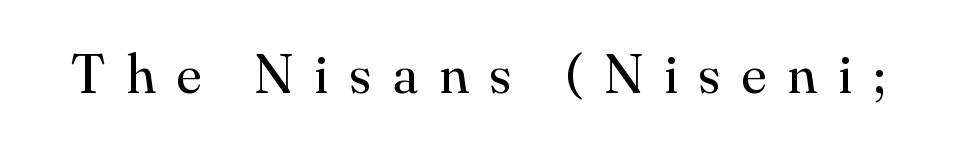
The image shows 57 px regular-weight serif type, upright; set unusually wide letter spacing (+0.38 em), not underlined; medium stroke contrast and a small x-height.
